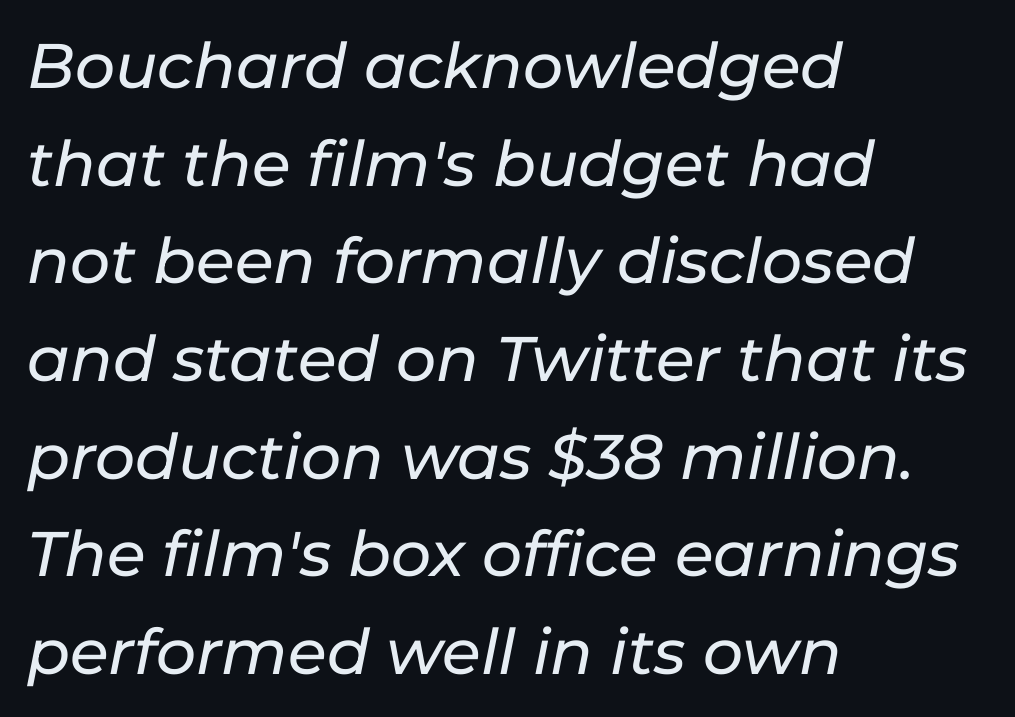
Q: Is the text italic (slanted)? A: Yes, it leans right by about 11 degrees.
Q: Is the text underlined? A: No.
Q: How is the paragraph aligned? A: Left-aligned.
Q: Is the spacing between letters normal or unusually wide? A: Normal.
Q: Is the spacing between lines tight, normal or loose? A: Normal.
Q: Width (condensed, normal, or wide)? A: Normal.
Q: Stroke contrast? A: Low.
Q: x-height? A: Medium.
Q: Monospaced? A: No.
